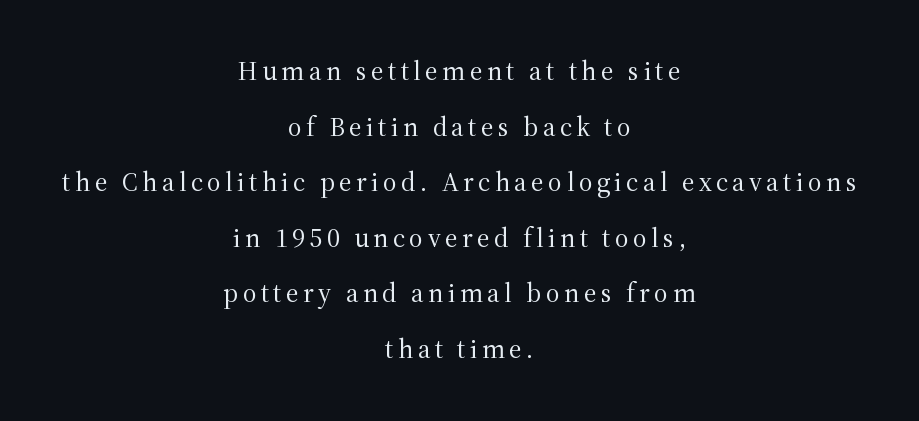
Q: Is the text bold? A: No.
Q: Is the text italic (slanted)? A: No, it is upright.
Q: Is the text underlined? A: No.
Q: How is the paragraph aligned? A: Centered.
Q: Is the spacing between lines tight, normal or loose? A: Loose.
